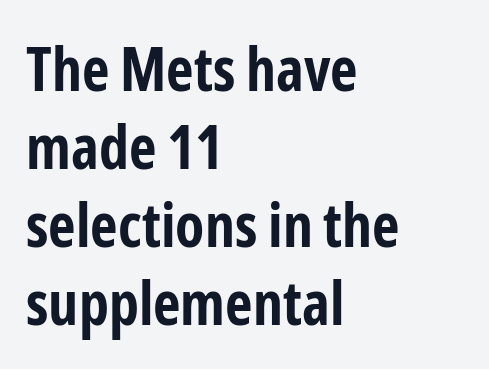
{"serif": "no", "italic": "no", "bold": "yes", "weight": "bold", "width": "condensed", "stroke_contrast": "low", "x_height": "medium", "monospaced": "no", "underline": "no", "align": "left", "line_spacing": "normal", "line_spacing_ratio": 1.3, "letter_spacing": "normal", "letter_spacing_em": 0.0, "glyph_px": 60}
